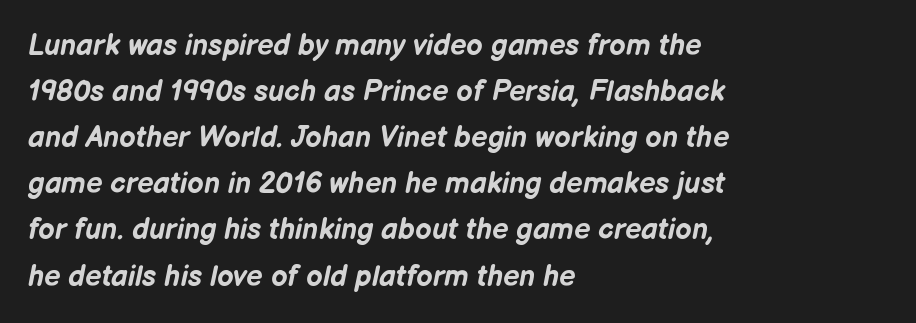
{"italic": "yes", "lean": "right", "slant_degrees": 12, "bold": "yes", "weight": "bold", "width": "normal", "stroke_contrast": "low", "x_height": "medium", "monospaced": "no", "underline": "no", "align": "left", "line_spacing": "normal", "line_spacing_ratio": 1.59, "letter_spacing": "normal", "letter_spacing_em": 0.0, "glyph_px": 29}
